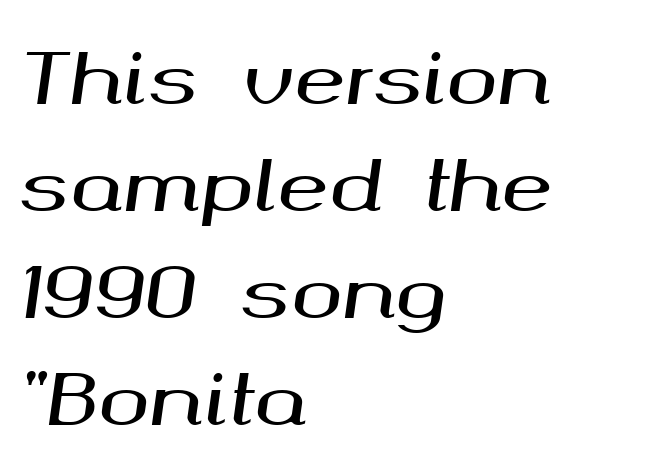
{"italic": "yes", "lean": "right", "slant_degrees": 8, "width": "wide", "stroke_contrast": "medium", "x_height": "medium", "monospaced": "no", "underline": "no", "align": "left", "line_spacing": "normal", "line_spacing_ratio": 1.55, "letter_spacing": "normal", "letter_spacing_em": 0.0, "glyph_px": 69}
